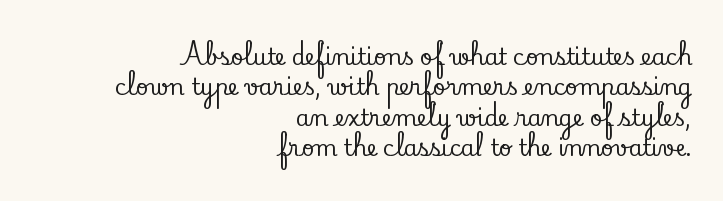
Every character sits straight up, as roman type does. Decoration check: the copy has no underline. How are the letters spaced? Ordinarily, with no added tracking. Each line ends at the same right margin while the left side varies. Vertical spacing — default.
